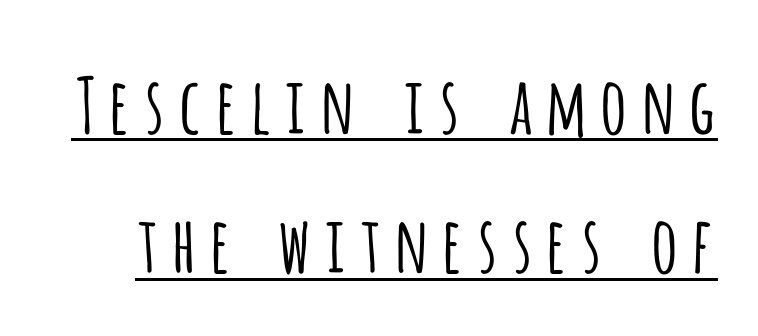
Q: Is the text bold? A: No.
Q: Is the text italic (slanted)? A: No, it is upright.
Q: Is the typeface a serif or a sans-serif typeface? A: Sans-serif.
Q: Is the text underlined? A: Yes.
Q: Width (condensed, normal, or wide)? A: Condensed.
Q: Stroke contrast? A: Low.
Q: x-height? A: Large.
Q: Monospaced? A: No.
